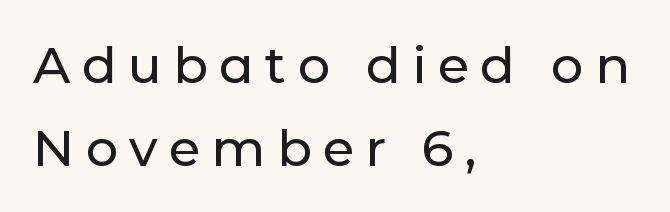
{"serif": "no", "italic": "no", "width": "normal", "stroke_contrast": "low", "x_height": "medium", "monospaced": "no", "underline": "no", "align": "left", "line_spacing": "normal", "line_spacing_ratio": 1.62, "letter_spacing": "wide", "letter_spacing_em": 0.22, "glyph_px": 51}
